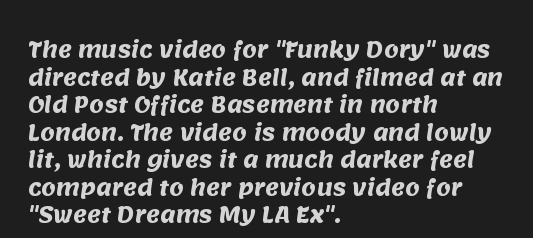
Q: Is the text bold? A: Yes.
Q: Is the text underlined? A: No.
Q: How is the paragraph aligned? A: Left-aligned.
Q: Is the spacing between letters normal or unusually wide? A: Normal.
Q: Is the spacing between lines tight, normal or loose? A: Normal.
